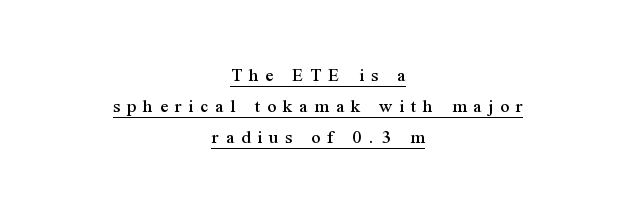
{"italic": "no", "underline": "yes", "align": "center", "line_spacing": "normal", "line_spacing_ratio": 1.56, "letter_spacing": "wide", "letter_spacing_em": 0.34, "glyph_px": 20}
